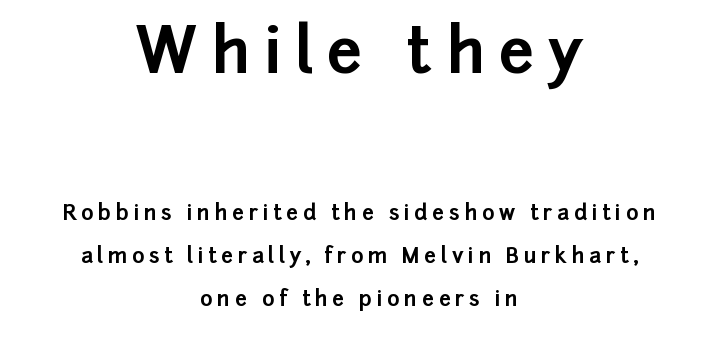
{"serif": "no", "italic": "no", "bold": "yes", "weight": "bold", "width": "normal", "stroke_contrast": "low", "x_height": "medium", "monospaced": "no", "underline": "no", "align": "center", "line_spacing": "loose", "line_spacing_ratio": 2.04, "letter_spacing": "wide", "letter_spacing_em": 0.22, "larger_block": "first", "size_ratio": 3.0, "glyph_px": 63}
